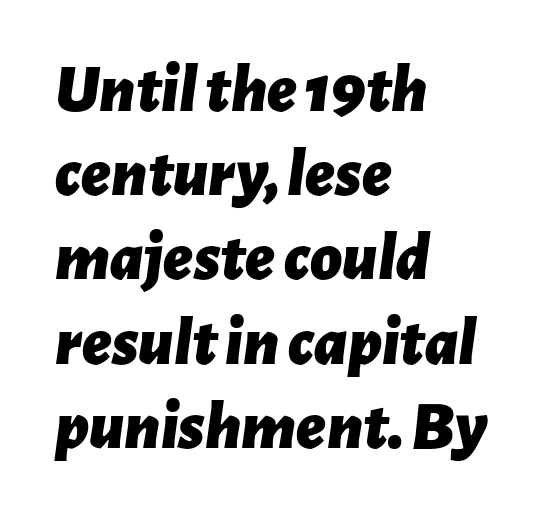
Q: Is the text bold? A: Yes.
Q: Is the text italic (slanted)? A: Yes, it leans right by about 7 degrees.
Q: Is the text underlined? A: No.
Q: How is the paragraph aligned? A: Left-aligned.
Q: Is the spacing between letters normal or unusually wide? A: Normal.
Q: Width (condensed, normal, or wide)? A: Normal.
Q: Stroke contrast? A: Low.
Q: x-height? A: Medium.
Q: Monospaced? A: No.
